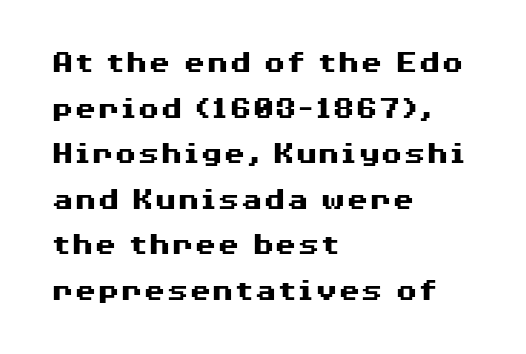
Q: Is the text bold? A: Yes.
Q: Is the text italic (slanted)? A: No, it is upright.
Q: Is the typeface a serif or a sans-serif typeface? A: Sans-serif.
Q: Is the text underlined? A: No.
Q: How is the paragraph aligned? A: Left-aligned.
Q: Is the spacing between letters normal or unusually wide? A: Normal.
Q: Is the spacing between lines tight, normal or loose? A: Normal.
Q: Width (condensed, normal, or wide)? A: Wide.
Q: Stroke contrast? A: Medium.
Q: x-height? A: Medium.
Q: Monospaced? A: No.
